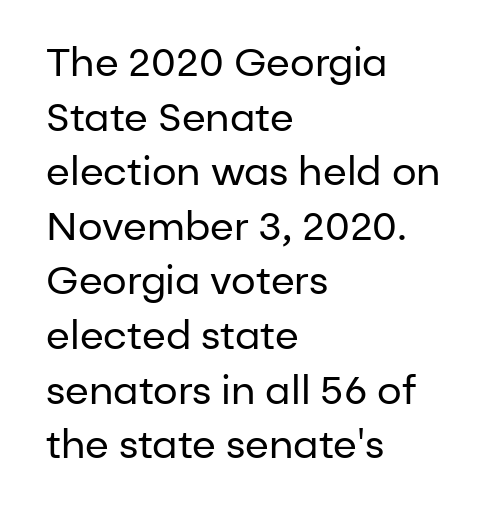
{"serif": "no", "italic": "no", "bold": "no", "weight": "regular", "width": "normal", "stroke_contrast": "low", "x_height": "medium", "monospaced": "no", "underline": "no", "align": "left", "line_spacing": "normal", "line_spacing_ratio": 1.4, "letter_spacing": "normal", "letter_spacing_em": 0.0, "glyph_px": 39}
